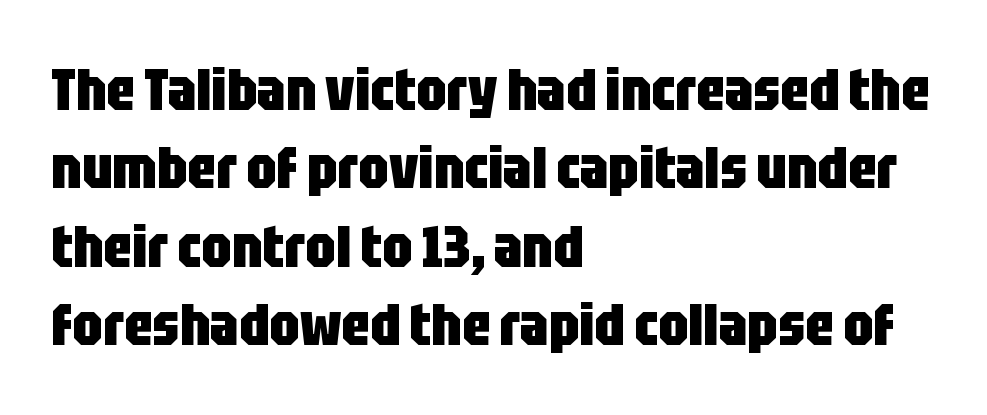
Q: Is the text bold? A: Yes.
Q: Is the text italic (slanted)? A: No, it is upright.
Q: Is the typeface a serif or a sans-serif typeface? A: Sans-serif.
Q: Is the text underlined? A: No.
Q: How is the paragraph aligned? A: Left-aligned.
Q: Is the spacing between letters normal or unusually wide? A: Normal.
Q: Is the spacing between lines tight, normal or loose? A: Normal.
Q: Width (condensed, normal, or wide)? A: Condensed.
Q: Stroke contrast? A: Low.
Q: x-height? A: Large.
Q: Monospaced? A: No.
